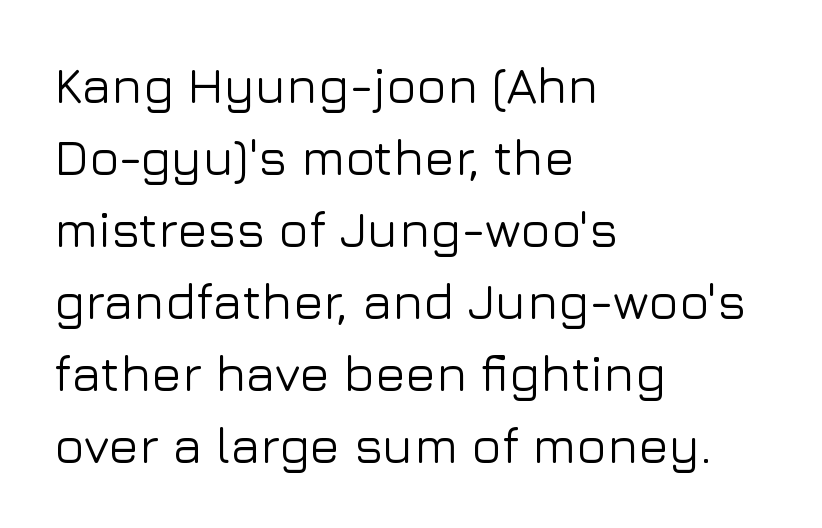
Q: Is the text italic (slanted)? A: No, it is upright.
Q: Is the typeface a serif or a sans-serif typeface? A: Sans-serif.
Q: Is the text underlined? A: No.
Q: How is the paragraph aligned? A: Left-aligned.
Q: Is the spacing between letters normal or unusually wide? A: Normal.
Q: Is the spacing between lines tight, normal or loose? A: Normal.
Q: Width (condensed, normal, or wide)? A: Normal.
Q: Stroke contrast? A: Low.
Q: x-height? A: Medium.
Q: Monospaced? A: No.
